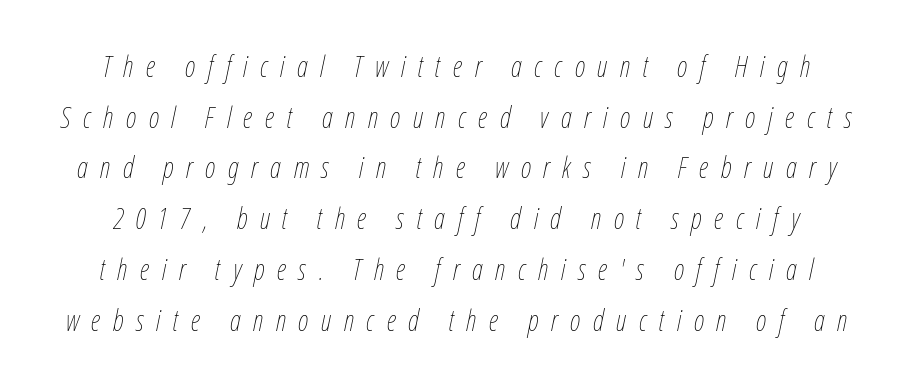
The image shows 29 px thin, condensed type, italic (leaning right); set line spacing 1.75x, unusually wide letter spacing (+0.43 em), not underlined; low stroke contrast and a medium x-height.
